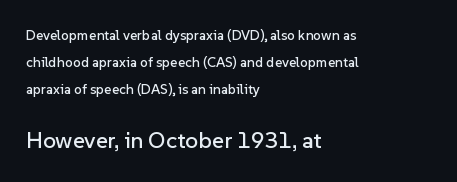
These two chunks differ in scale, with the bottom chunk taking the larger measure. The letters stand straight up with perfectly vertical stems. What stands out about the letter spacing? Nothing — it is the standard amount. A student would call this left alignment; a typographer would say flush left, rag right.
